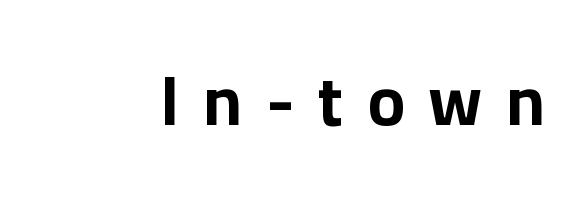
Q: Is the text bold? A: Yes.
Q: Is the text italic (slanted)? A: No, it is upright.
Q: Is the typeface a serif or a sans-serif typeface? A: Sans-serif.
Q: Is the text underlined? A: No.
Q: Is the spacing between letters normal or unusually wide? A: Unusually wide.
Q: Width (condensed, normal, or wide)? A: Normal.
Q: Stroke contrast? A: Low.
Q: x-height? A: Medium.
Q: Monospaced? A: No.
